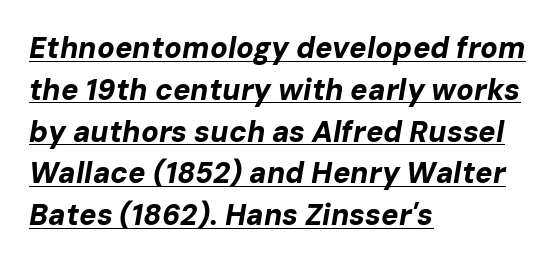
The image shows 29 px bold type, italic (leaning right); set left-aligned, normal line spacing (1.44x), normal letter spacing, underlined; low stroke contrast and a medium x-height.
